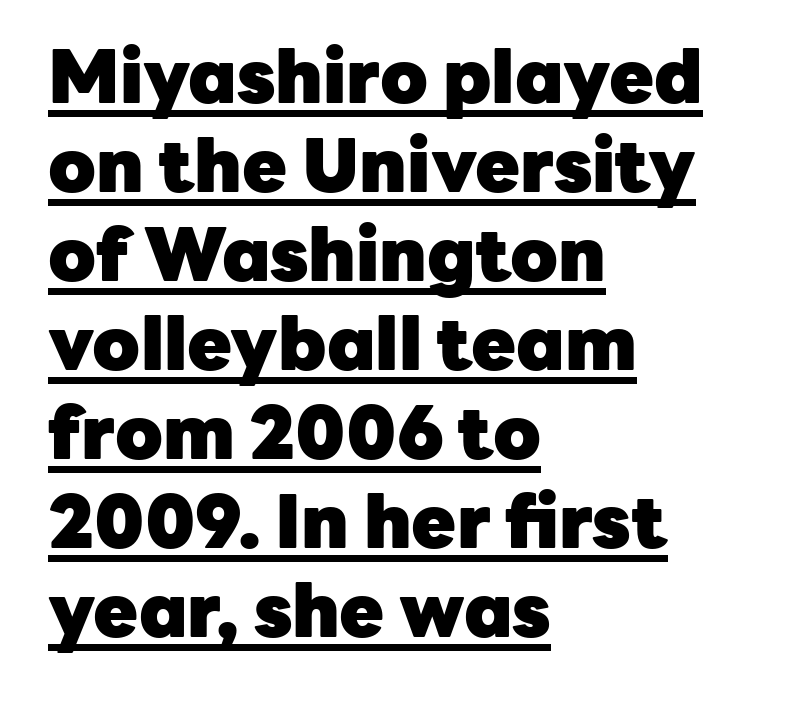
{"serif": "no", "italic": "no", "bold": "yes", "weight": "heavy", "width": "normal", "stroke_contrast": "low", "x_height": "medium", "monospaced": "no", "underline": "yes", "align": "left", "line_spacing_ratio": 1.22, "letter_spacing": "normal", "letter_spacing_em": 0.0, "glyph_px": 73}
